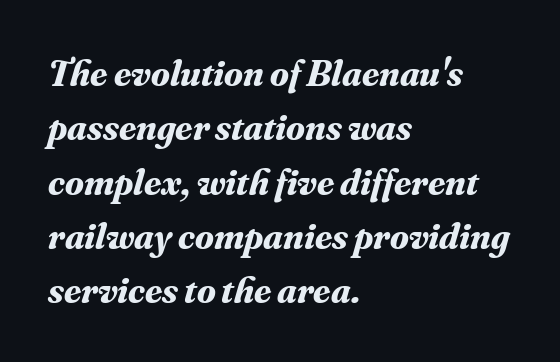
{"serif": "yes", "italic": "yes", "lean": "right", "slant_degrees": 16, "bold": "yes", "weight": "bold", "width": "normal", "stroke_contrast": "medium", "x_height": "small", "monospaced": "no", "underline": "no", "align": "left", "line_spacing": "normal", "line_spacing_ratio": 1.43, "letter_spacing": "normal", "letter_spacing_em": 0.0, "glyph_px": 38}
